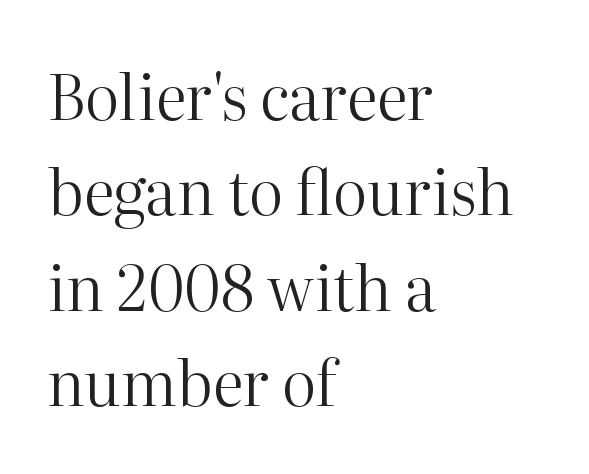
{"serif": "yes", "italic": "no", "bold": "no", "weight": "regular", "width": "normal", "stroke_contrast": "high", "x_height": "medium", "monospaced": "no", "underline": "no", "align": "left", "line_spacing": "normal", "line_spacing_ratio": 1.54, "letter_spacing": "normal", "letter_spacing_em": 0.0, "glyph_px": 62}
